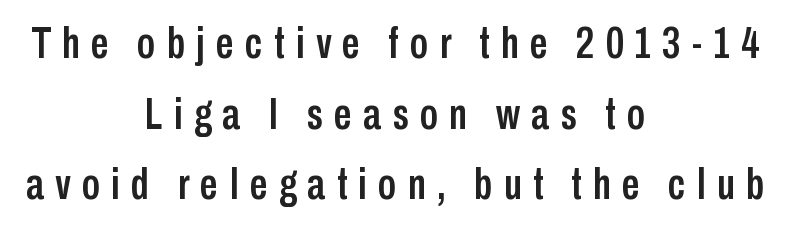
{"serif": "no", "italic": "no", "width": "condensed", "stroke_contrast": "low", "x_height": "medium", "monospaced": "no", "underline": "no", "align": "center", "line_spacing": "normal", "line_spacing_ratio": 1.57, "letter_spacing": "wide", "letter_spacing_em": 0.25, "glyph_px": 45}
